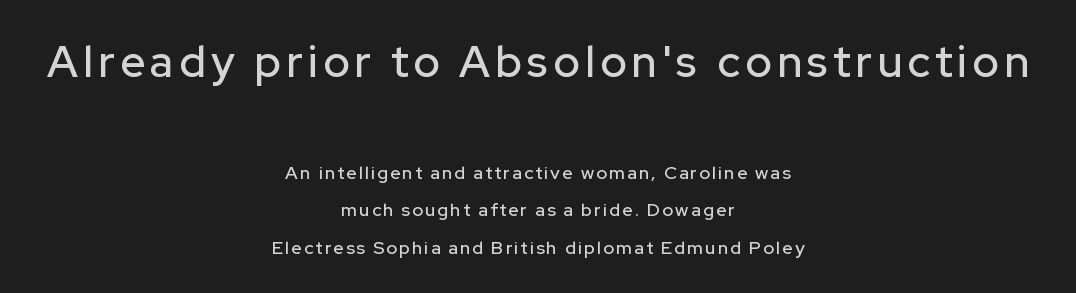
The face used here is proportionally spaced, like ordinary book or web type. Leftover space on each line is divided equally before and after the words. Rendered with straight, roman letterforms. A clean baseline with only descenders dipping below it.
